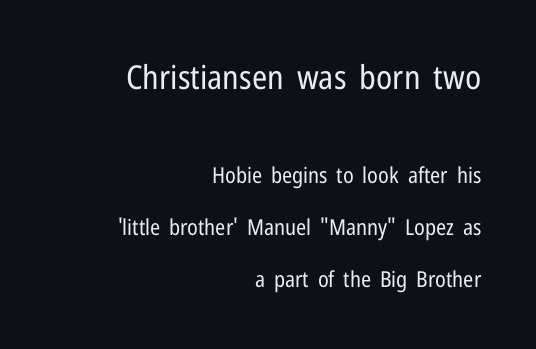
The image shows 33 px regular-weight, condensed sans-serif type, upright; set right-aligned, loose line spacing (2.37x), normal letter spacing, not underlined; the first (top) block is 1.5x larger; low stroke contrast and a medium x-height.
